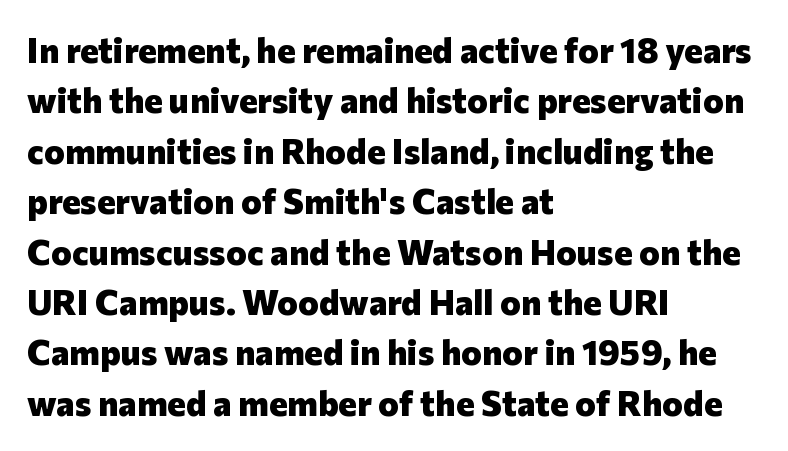
{"serif": "no", "italic": "no", "bold": "yes", "weight": "heavy", "width": "normal", "stroke_contrast": "low", "x_height": "medium", "monospaced": "no", "underline": "no", "align": "left", "line_spacing": "normal", "line_spacing_ratio": 1.44, "letter_spacing": "normal", "letter_spacing_em": 0.0, "glyph_px": 35}
